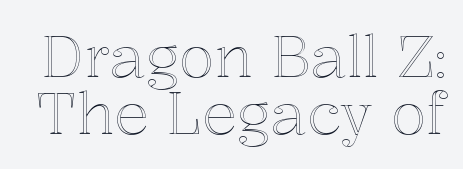
The image shows 58 px text type, upright; set tight line spacing (0.99x), normal letter spacing, not underlined; a medium x-height.
